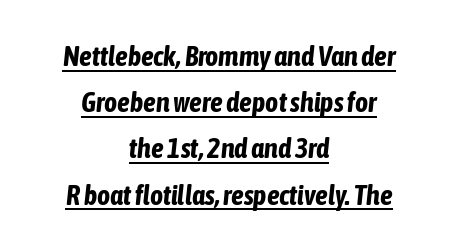
{"italic": "yes", "lean": "right", "slant_degrees": 6, "bold": "yes", "weight": "bold", "width": "condensed", "stroke_contrast": "low", "x_height": "medium", "monospaced": "no", "underline": "yes", "align": "center", "line_spacing": "normal", "line_spacing_ratio": 1.65, "letter_spacing": "normal", "letter_spacing_em": 0.0, "glyph_px": 28}
